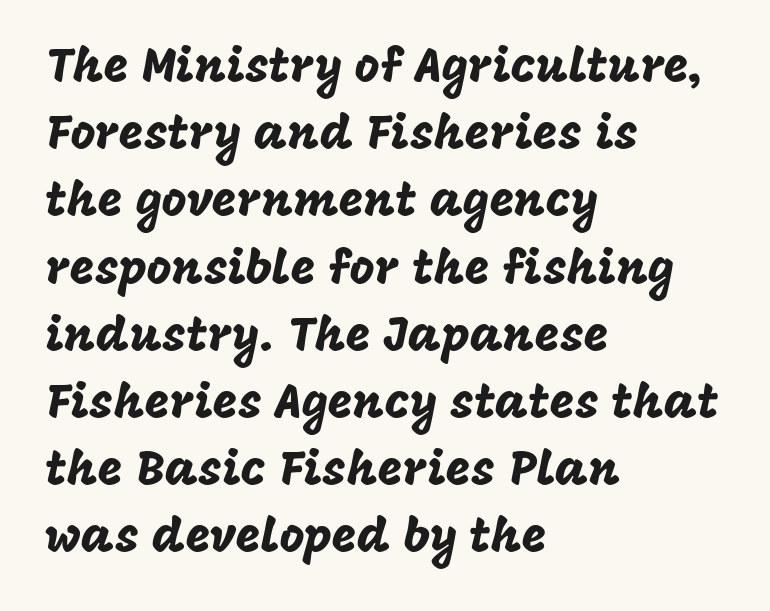
{"serif": "no", "width": "normal", "stroke_contrast": "low", "x_height": "large", "monospaced": "no", "underline": "no", "align": "left", "line_spacing": "normal", "line_spacing_ratio": 1.4, "letter_spacing": "normal", "letter_spacing_em": 0.0, "glyph_px": 48}
